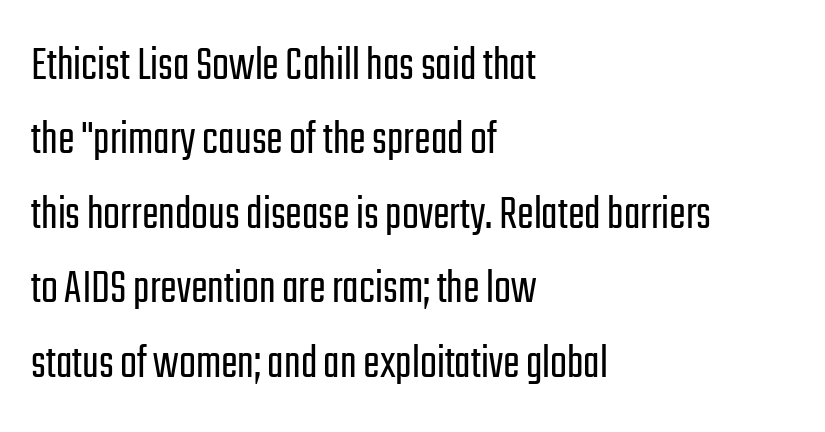
Unlike a traditional serif, this face leaves its strokes unadorned. The rendering uses natural spacing where letterforms have individual widths. If you measured baseline to baseline, you'd find a middling distance. Notice how the passage keeps a crisp vertical edge on the left only. Glance below the letters and you will spot only blank space. Tracking value appears to be zero — textbook default spacing.
